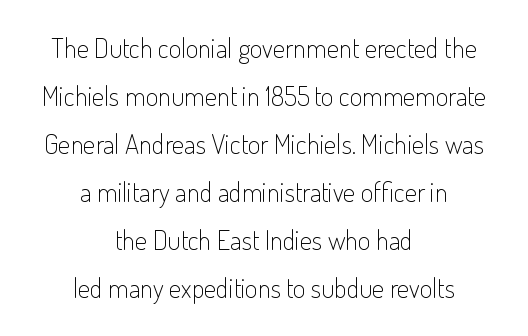
The image shows 27 px text type, upright; set centered, line spacing 1.78x, normal letter spacing, not underlined.
